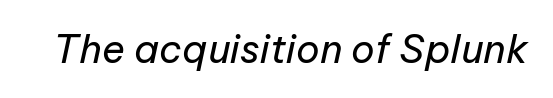
Caption: standard tracking, unaltered. Type without underlining. Tall strokes in this sample are angled rather than plumb. Looks like regular typesetting: each glyph gets only the width it needs. A quiet, ordinary-to-light weight characterises the typeface.
